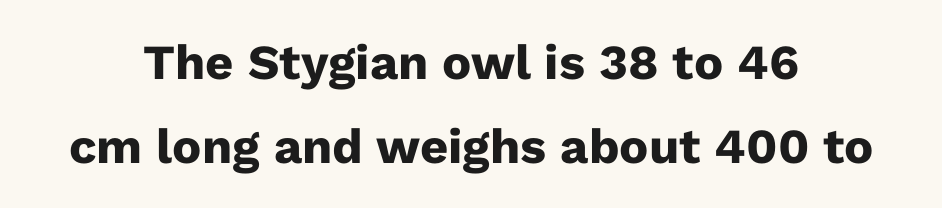
On the weight axis this lands at bold, roughly 700. Check under the words: just untouched page. Does the lettering tilt? It doesn't — this is upright. The passage shown has conventional tracking throughout. A sans-serif font was chosen for this passage.
